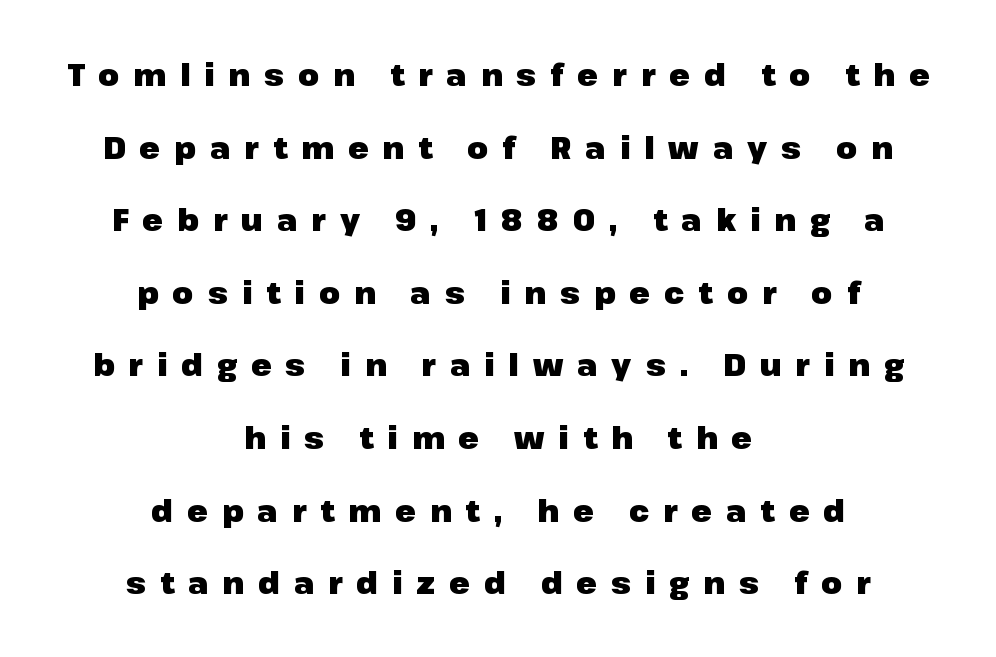
Q: Is the text bold? A: Yes.
Q: Is the text italic (slanted)? A: No, it is upright.
Q: Is the typeface a serif or a sans-serif typeface? A: Sans-serif.
Q: Is the text underlined? A: No.
Q: How is the paragraph aligned? A: Centered.
Q: Is the spacing between letters normal or unusually wide? A: Unusually wide.
Q: Is the spacing between lines tight, normal or loose? A: Loose.
Q: Width (condensed, normal, or wide)? A: Normal.
Q: Stroke contrast? A: Low.
Q: x-height? A: Medium.
Q: Monospaced? A: No.
